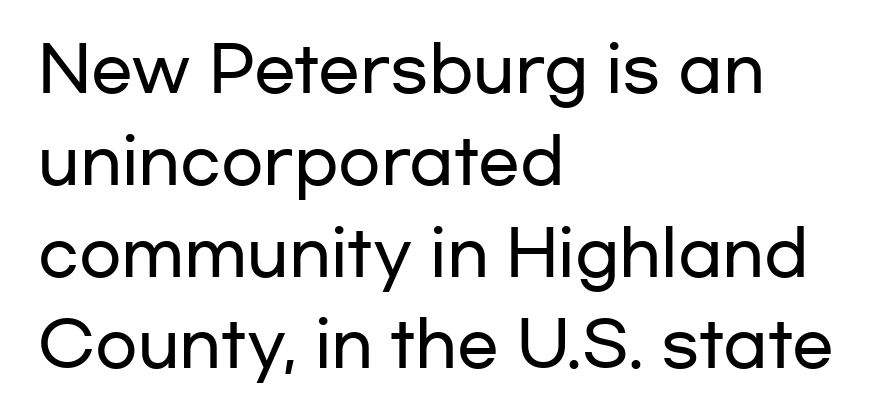
{"serif": "no", "italic": "no", "width": "wide", "stroke_contrast": "low", "x_height": "medium", "monospaced": "no", "underline": "no", "align": "left", "line_spacing": "normal", "line_spacing_ratio": 1.48, "letter_spacing": "normal", "letter_spacing_em": 0.0, "glyph_px": 62}
